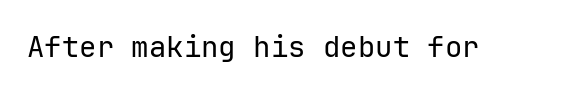
{"serif": "no", "italic": "no", "bold": "no", "weight": "regular", "width": "normal", "stroke_contrast": "low", "x_height": "medium", "monospaced": "yes", "underline": "no", "letter_spacing": "normal", "letter_spacing_em": 0.0, "glyph_px": 29}
